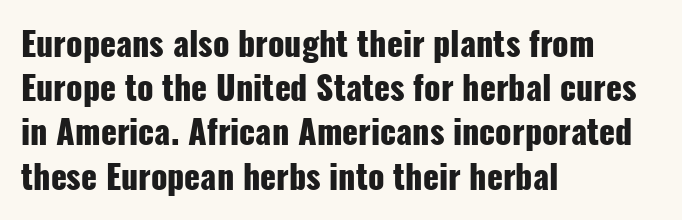
{"serif": "no", "italic": "no", "bold": "yes", "weight": "heavy", "width": "condensed", "stroke_contrast": "low", "x_height": "medium", "monospaced": "no", "underline": "no", "align": "left", "line_spacing": "normal", "line_spacing_ratio": 1.34, "letter_spacing": "normal", "letter_spacing_em": 0.0, "glyph_px": 33}
